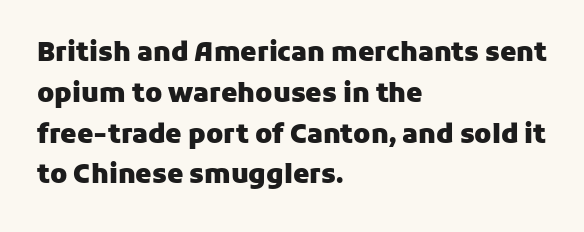
A dark, heavy texture on the line: the type is bold. Characters follow at the spacing the type designer built in. The designer left line spacing at the default. Unmarked baselines from the first word to the last. Posture: vertical.
